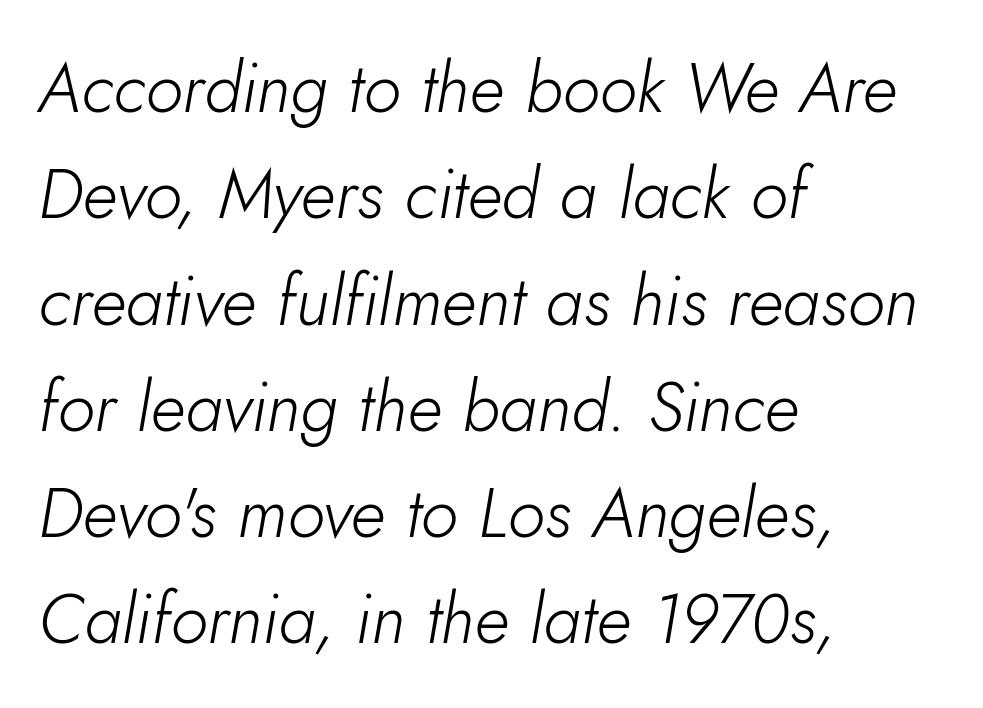
{"italic": "yes", "lean": "right", "slant_degrees": 10, "bold": "no", "weight": "light", "width": "normal", "stroke_contrast": "low", "x_height": "small", "monospaced": "no", "underline": "no", "align": "left", "line_spacing": "normal", "line_spacing_ratio": 1.54, "letter_spacing": "normal", "letter_spacing_em": 0.0, "glyph_px": 69}
